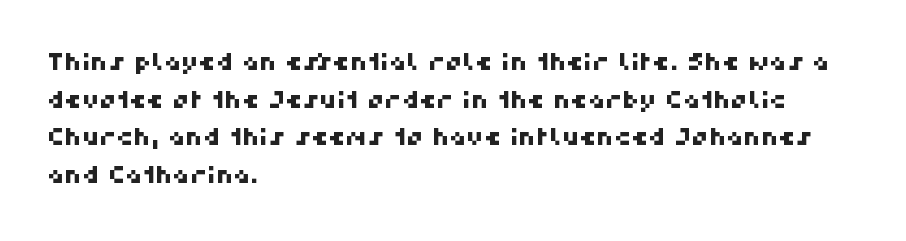
{"underline": "no", "align": "left", "line_spacing": "normal", "line_spacing_ratio": 1.57, "letter_spacing": "normal", "letter_spacing_em": 0.0, "glyph_px": 24}
